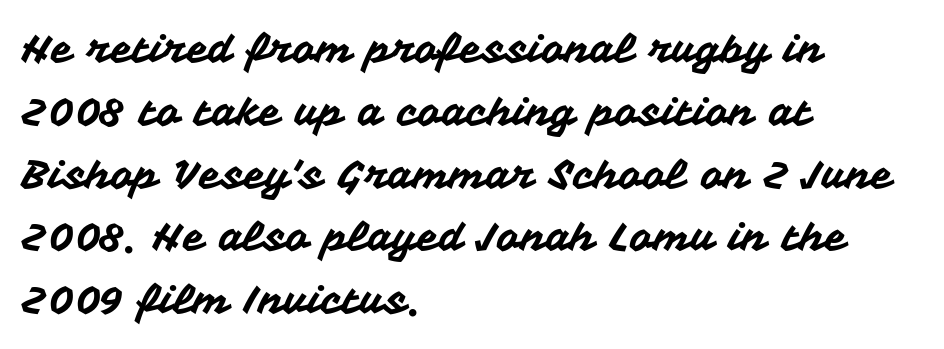
{"serif": "no", "width": "normal", "stroke_contrast": "medium", "x_height": "medium", "monospaced": "no", "underline": "no", "align": "left", "line_spacing": "normal", "line_spacing_ratio": 1.57, "letter_spacing": "normal", "letter_spacing_em": 0.0, "glyph_px": 40}
